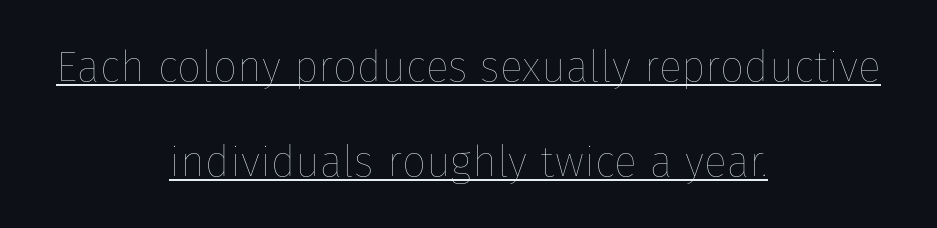
Q: Is the text bold? A: No.
Q: Is the text italic (slanted)? A: No, it is upright.
Q: Is the text underlined? A: Yes.
Q: How is the paragraph aligned? A: Centered.
Q: Is the spacing between letters normal or unusually wide? A: Normal.
Q: Is the spacing between lines tight, normal or loose? A: Loose.
Q: Width (condensed, normal, or wide)? A: Normal.
Q: Stroke contrast? A: Low.
Q: x-height? A: Medium.
Q: Monospaced? A: No.
